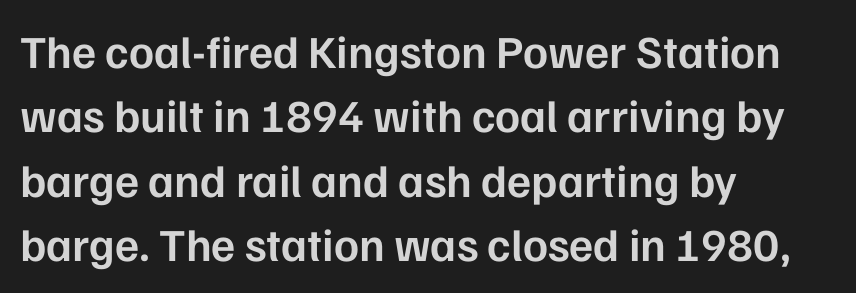
The image shows 46 px semibold sans-serif type, upright; set left-aligned, normal line spacing (1.4x), normal letter spacing, not underlined; low stroke contrast and a medium x-height.
